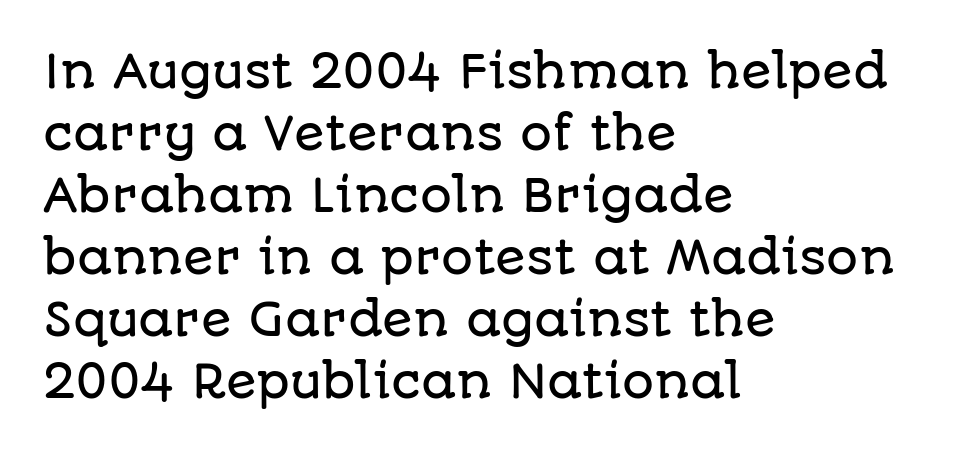
Q: Is the text italic (slanted)? A: No, it is upright.
Q: Is the typeface a serif or a sans-serif typeface? A: Sans-serif.
Q: Is the text underlined? A: No.
Q: How is the paragraph aligned? A: Left-aligned.
Q: Is the spacing between letters normal or unusually wide? A: Normal.
Q: Is the spacing between lines tight, normal or loose? A: Normal.
Q: Width (condensed, normal, or wide)? A: Normal.
Q: Stroke contrast? A: Low.
Q: x-height? A: Large.
Q: Monospaced? A: No.
